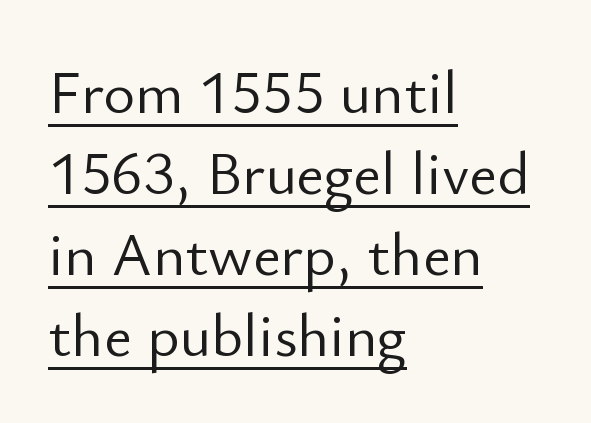
Q: Is the text bold? A: No.
Q: Is the text italic (slanted)? A: No, it is upright.
Q: Is the typeface a serif or a sans-serif typeface? A: Sans-serif.
Q: Is the text underlined? A: Yes.
Q: How is the paragraph aligned? A: Left-aligned.
Q: Is the spacing between letters normal or unusually wide? A: Normal.
Q: Is the spacing between lines tight, normal or loose? A: Normal.
Q: Width (condensed, normal, or wide)? A: Normal.
Q: Stroke contrast? A: Low.
Q: x-height? A: Small.
Q: Monospaced? A: No.
